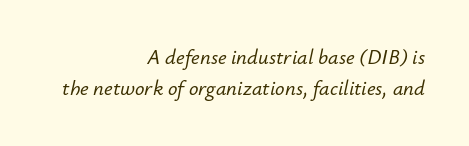
Type without underlining. The specimen reads as italic at a glance. The setting favours the right margin, as signatures and pull-quotes sometimes do. Does the leading feel generous? No, just average. How are the letters spaced? Ordinarily, with no added tracking.
